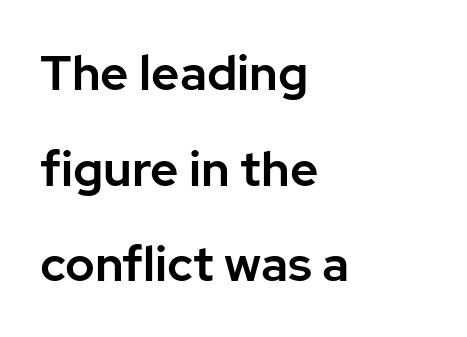
{"serif": "no", "italic": "no", "width": "normal", "stroke_contrast": "low", "x_height": "medium", "monospaced": "no", "underline": "no", "align": "left", "line_spacing": "loose", "line_spacing_ratio": 1.95, "letter_spacing": "normal", "letter_spacing_em": 0.0, "glyph_px": 49}
